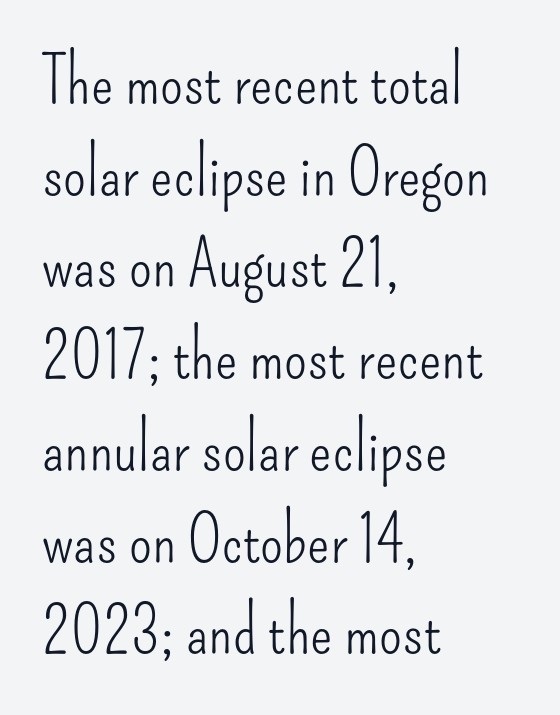
Q: Is the text bold? A: No.
Q: Is the text italic (slanted)? A: No, it is upright.
Q: Is the typeface a serif or a sans-serif typeface? A: Sans-serif.
Q: Is the text underlined? A: No.
Q: How is the paragraph aligned? A: Left-aligned.
Q: Is the spacing between letters normal or unusually wide? A: Normal.
Q: Is the spacing between lines tight, normal or loose? A: Normal.
Q: Width (condensed, normal, or wide)? A: Condensed.
Q: Stroke contrast? A: Low.
Q: x-height? A: Small.
Q: Monospaced? A: No.
